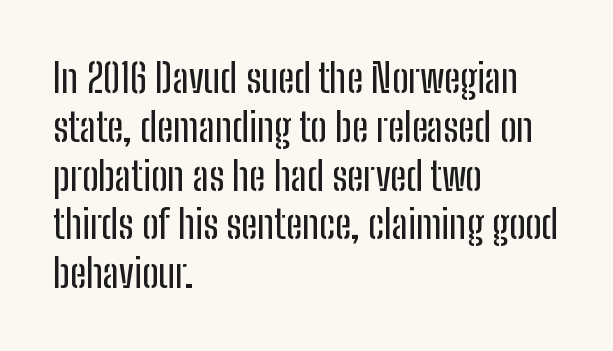
The image shows 40 px condensed sans-serif type, upright; set left-aligned, line spacing 1.22x, normal letter spacing, not underlined; low stroke contrast and a medium x-height.
